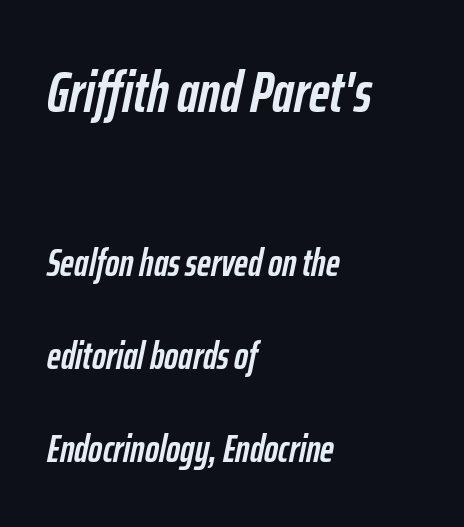
The image shows 57 px semibold, condensed type, italic (leaning right); set left-aligned, loose line spacing (2.45x), normal letter spacing, not underlined; the first (top) block is 1.5x larger; low stroke contrast and a medium x-height.
